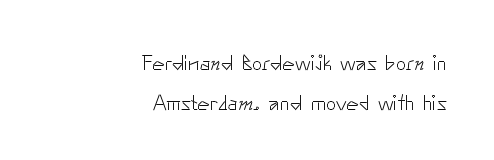
Q: Is the text bold? A: No.
Q: Is the text italic (slanted)? A: No, it is upright.
Q: Is the text underlined? A: No.
Q: How is the paragraph aligned? A: Right-aligned.
Q: Is the spacing between letters normal or unusually wide? A: Normal.
